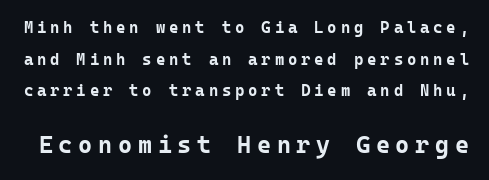
The image shows 24 px bold type, upright; set loose line spacing (1.98x), unusually wide letter spacing (+0.24 em), not underlined; the second (bottom) block is 1.5x larger.
